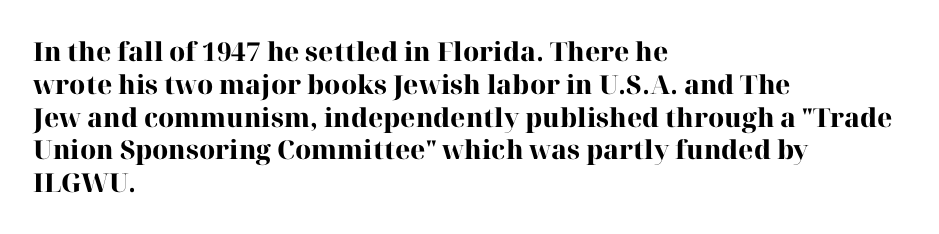
Q: Is the text bold? A: Yes.
Q: Is the text italic (slanted)? A: No, it is upright.
Q: Is the text underlined? A: No.
Q: How is the paragraph aligned? A: Left-aligned.
Q: Is the spacing between letters normal or unusually wide? A: Normal.
Q: Is the spacing between lines tight, normal or loose? A: Normal.
